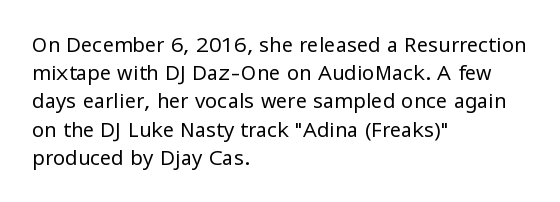
The image shows 20 px text type, upright; set left-aligned, normal line spacing (1.41x), normal letter spacing, not underlined.
